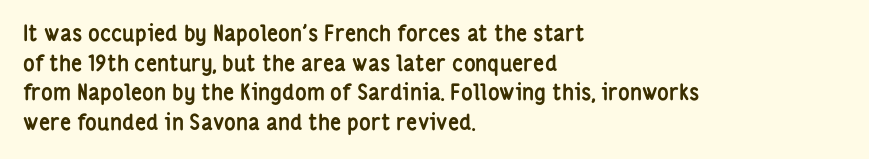
Q: Is the text bold? A: Yes.
Q: Is the text italic (slanted)? A: No, it is upright.
Q: Is the text underlined? A: No.
Q: How is the paragraph aligned? A: Left-aligned.
Q: Is the spacing between letters normal or unusually wide? A: Normal.
Q: Is the spacing between lines tight, normal or loose? A: Normal.
